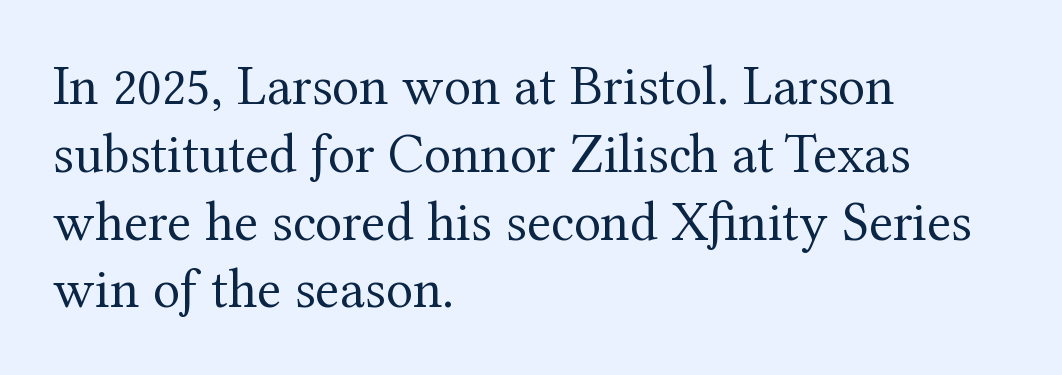
The type family on display is of the serif kind. The lines in this sample share a left origin and differ only in where they stop. The passage shown has conventional tracking throughout. Do the characters align in a grid? No, the font is proportional. No heavy texture on the line: the type isn't bold.
